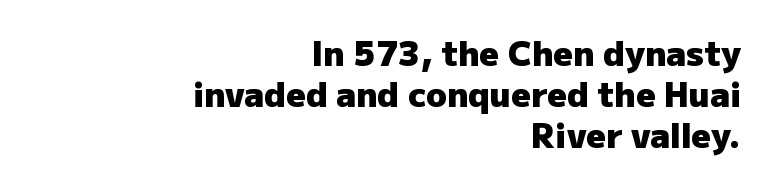
The image shows 34 px heavy sans-serif type, upright; set right-aligned, line spacing 1.2x, normal letter spacing, not underlined; low stroke contrast and a medium x-height.
